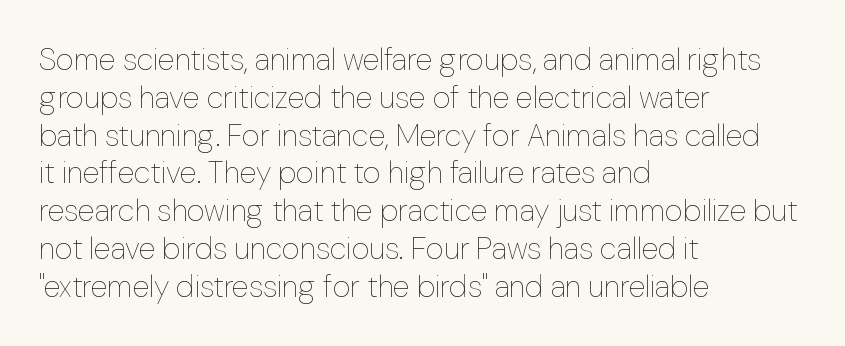
This is the regular roman posture of the typeface. Leftover space on each line is placed entirely after the last word. Counters stay open thanks to moderate or lighter strokes. Check the space under the baseline: it is left empty.
